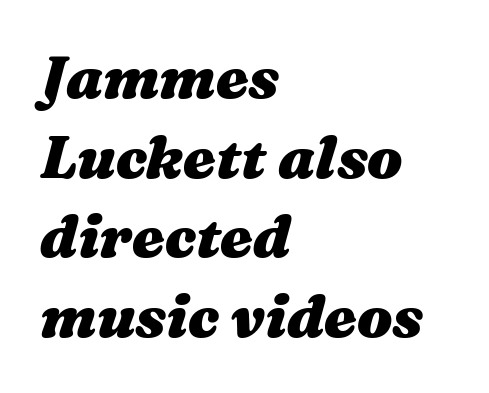
A typesetter would call this zero additional tracking. These lines are rendered in a variable-pitch font. Does the leading feel generous? No, just average. Beneath every word, the page is bare. Chunky letters — that's bold for sure.
